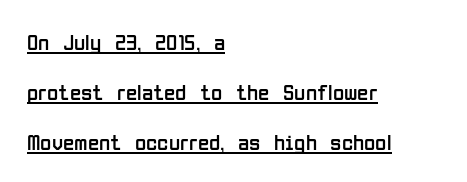
The image shows 23 px text type, upright; set left-aligned, loose line spacing (2.17x), normal letter spacing, underlined.
